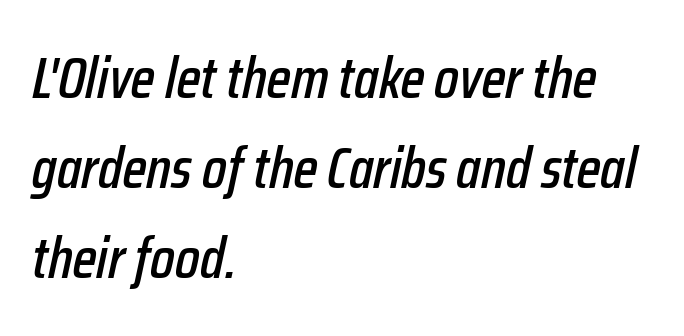
Nothing unusual about the tracking: characters are spaced as the font intends. The foot of each line stays bare and open. The letters advance in unequal steps, a hallmark of proportional type. The glyphs look as if they've been sheared to an angle. Vertically, the passage feels balanced, rows spaced as you'd expect.
